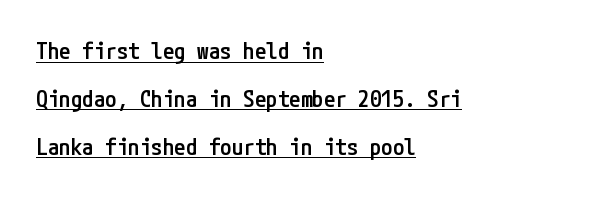
{"italic": "no", "bold": "semi", "underline": "yes", "align": "left", "line_spacing": "loose", "line_spacing_ratio": 2.08, "letter_spacing": "normal", "letter_spacing_em": 0.0, "glyph_px": 23}
